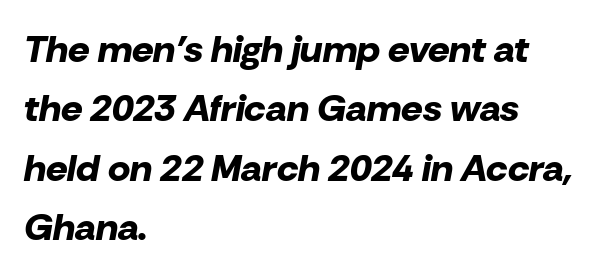
Q: Is the text bold? A: Yes.
Q: Is the text italic (slanted)? A: Yes, it leans right by about 10 degrees.
Q: Is the text underlined? A: No.
Q: How is the paragraph aligned? A: Left-aligned.
Q: Is the spacing between letters normal or unusually wide? A: Normal.
Q: Is the spacing between lines tight, normal or loose? A: Normal.
Q: Width (condensed, normal, or wide)? A: Normal.
Q: Stroke contrast? A: Low.
Q: x-height? A: Medium.
Q: Monospaced? A: No.
